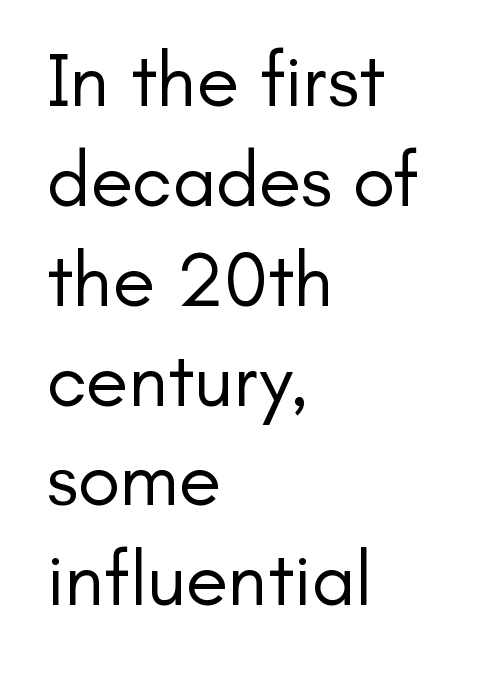
The specimen reads as upright at a glance. Look at the tracking — it's just the regular setting, nothing added. Caption: face not bold, strokes unweighted. Glance below the letters and you will spot only blank space. The text block is weighted toward the left margin, trailing off unevenly rightward.
